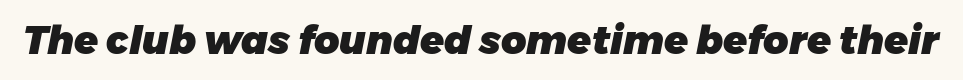
{"italic": "yes", "lean": "right", "slant_degrees": 11, "bold": "yes", "weight": "heavy", "width": "normal", "stroke_contrast": "low", "x_height": "medium", "monospaced": "no", "underline": "no", "letter_spacing": "normal", "letter_spacing_em": 0.0, "glyph_px": 39}
